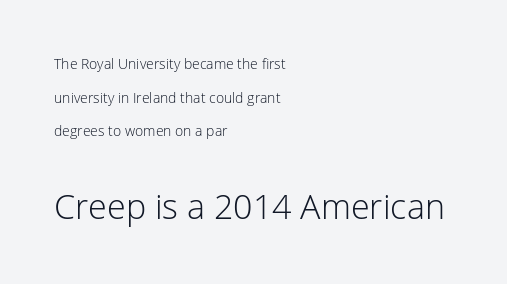
The image shows 34 px light sans-serif type, upright; set left-aligned, loose line spacing (2.41x), normal letter spacing, not underlined; the second (bottom) block is 2.43x larger; low stroke contrast and a medium x-height.
